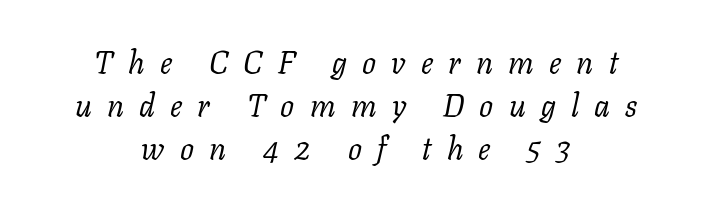
Q: Is the text bold? A: No.
Q: Is the text italic (slanted)? A: Yes, it leans right by about 11 degrees.
Q: Is the typeface a serif or a sans-serif typeface? A: Serif.
Q: Is the text underlined? A: No.
Q: How is the paragraph aligned? A: Centered.
Q: Is the spacing between letters normal or unusually wide? A: Unusually wide.
Q: Is the spacing between lines tight, normal or loose? A: Normal.
Q: Width (condensed, normal, or wide)? A: Normal.
Q: Stroke contrast? A: Low.
Q: x-height? A: Medium.
Q: Monospaced? A: No.
